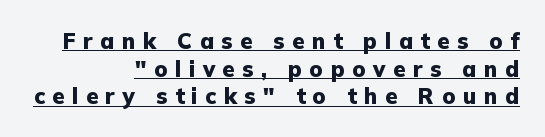
The passage shown is emphatically bold. Descenders here cross a horizontal rule under the line. The passage is arranged like a letterhead date or caption credit — flush right. The font's upright variant was chosen for this text. Compared with typical paragraphs, the rows here are spaced about the same.
